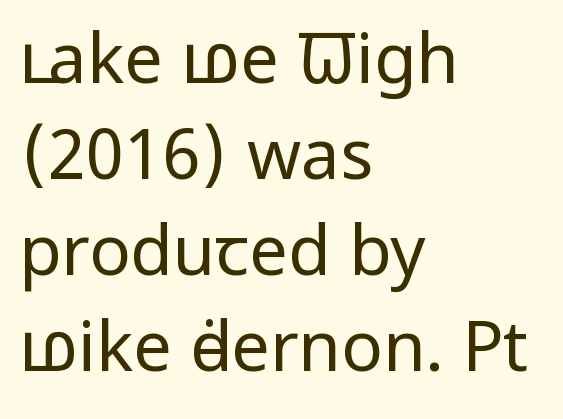
Q: Is the text bold? A: No.
Q: Is the text italic (slanted)? A: No, it is upright.
Q: Is the typeface a serif or a sans-serif typeface? A: Sans-serif.
Q: Is the text underlined? A: No.
Q: How is the paragraph aligned? A: Left-aligned.
Q: Is the spacing between letters normal or unusually wide? A: Normal.
Q: Is the spacing between lines tight, normal or loose? A: Normal.
Q: Width (condensed, normal, or wide)? A: Condensed.
Q: Stroke contrast? A: Low.
Q: x-height? A: Large.
Q: Monospaced? A: No.
